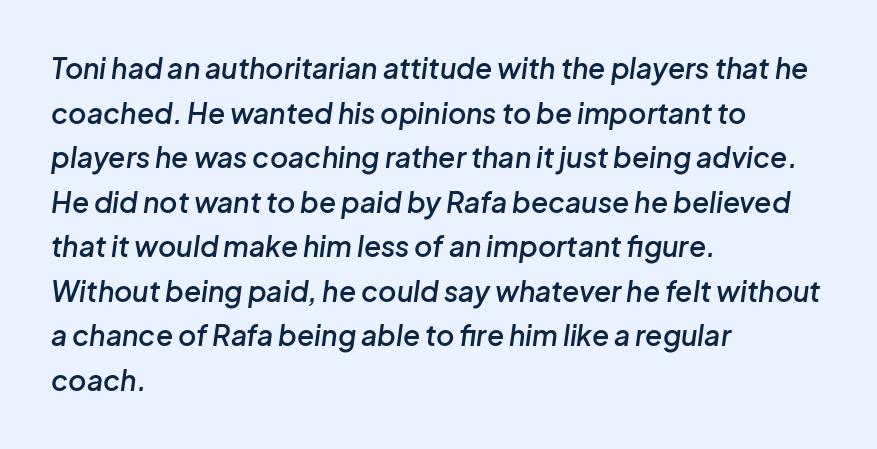
Q: Is the text bold? A: Semi-bold.
Q: Is the text italic (slanted)? A: Yes, it leans right by about 8 degrees.
Q: Is the text underlined? A: No.
Q: How is the paragraph aligned? A: Left-aligned.
Q: Is the spacing between letters normal or unusually wide? A: Normal.
Q: Is the spacing between lines tight, normal or loose? A: Normal.
Q: Width (condensed, normal, or wide)? A: Normal.
Q: Stroke contrast? A: Low.
Q: x-height? A: Medium.
Q: Monospaced? A: No.
